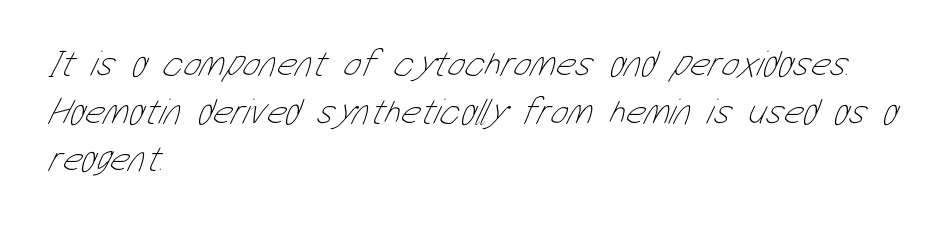
{"bold": "no", "weight": "thin", "width": "condensed", "stroke_contrast": "low", "x_height": "medium", "monospaced": "no", "underline": "no", "align": "left", "line_spacing": "normal", "line_spacing_ratio": 1.29, "letter_spacing": "normal", "letter_spacing_em": 0.0, "glyph_px": 37}
